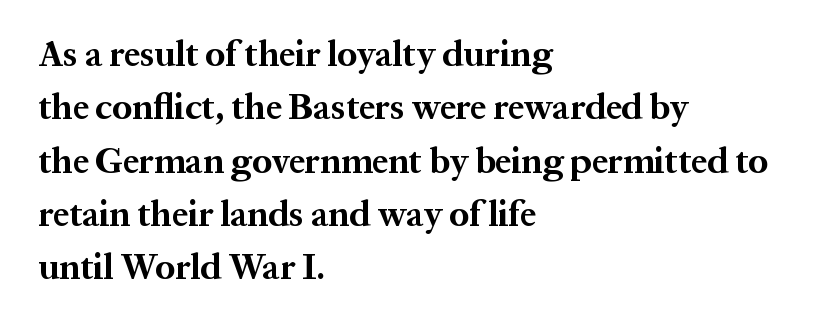
The image shows 36 px bold serif type, upright; set left-aligned, normal line spacing (1.48x), normal letter spacing, not underlined; medium stroke contrast and a medium x-height.
